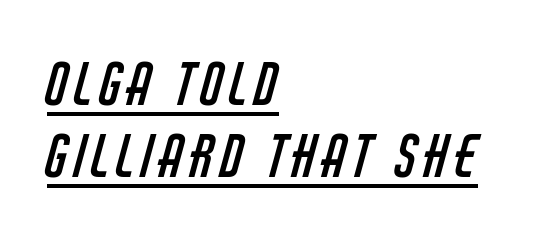
Q: Is the text bold? A: No.
Q: Is the typeface a serif or a sans-serif typeface? A: Sans-serif.
Q: Is the text underlined? A: Yes.
Q: How is the paragraph aligned? A: Left-aligned.
Q: Is the spacing between lines tight, normal or loose? A: Normal.
Q: Width (condensed, normal, or wide)? A: Condensed.
Q: Stroke contrast? A: Low.
Q: x-height? A: Large.
Q: Monospaced? A: No.
